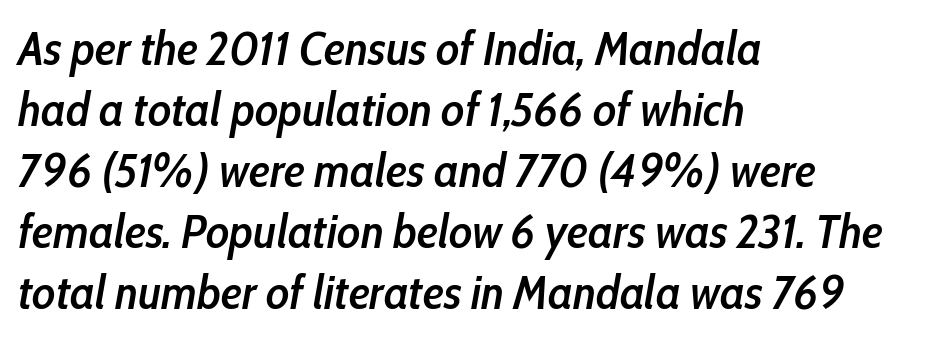
Honestly, there is no underline to notice here at all. If you measured baseline to baseline, you'd find a middling distance. Alignment: flush left. Does the lettering tilt? It does — this is italic.
